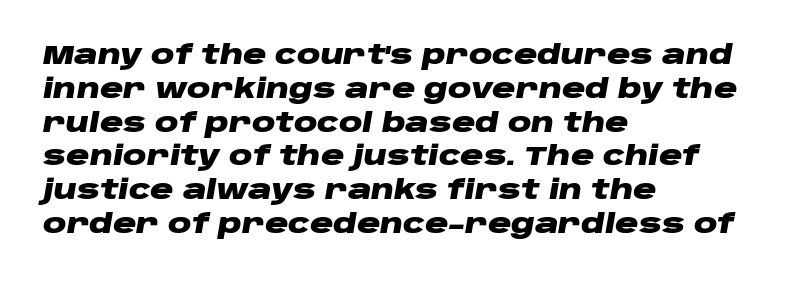
The image shows 26 px bold type, italic (leaning right); set left-aligned, normal line spacing (1.3x), normal letter spacing, not underlined.
